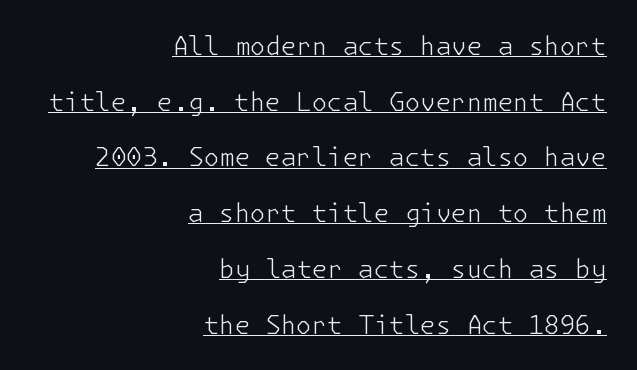
A typographer would call this underscored text. The rendering anchors every line to the right-hand side. Nope, not italic — everything's standing straight. The letterforms sit shoulder to shoulder at normal distance. The letters look calm and open, with moderate or lighter stems.
